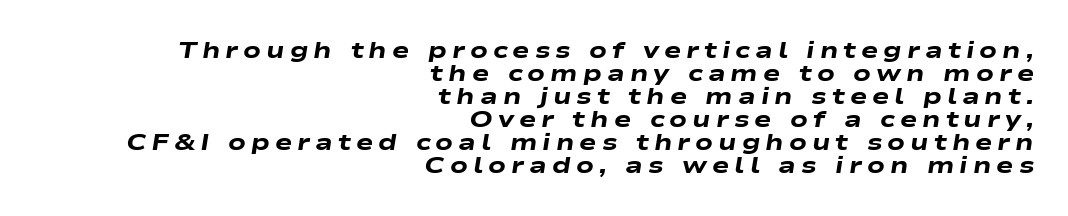
{"italic": "yes", "lean": "right", "slant_degrees": 9, "bold": "yes", "underline": "no", "align": "right", "line_spacing": "tight", "line_spacing_ratio": 1.0, "letter_spacing": "wide", "letter_spacing_em": 0.22, "glyph_px": 23}
